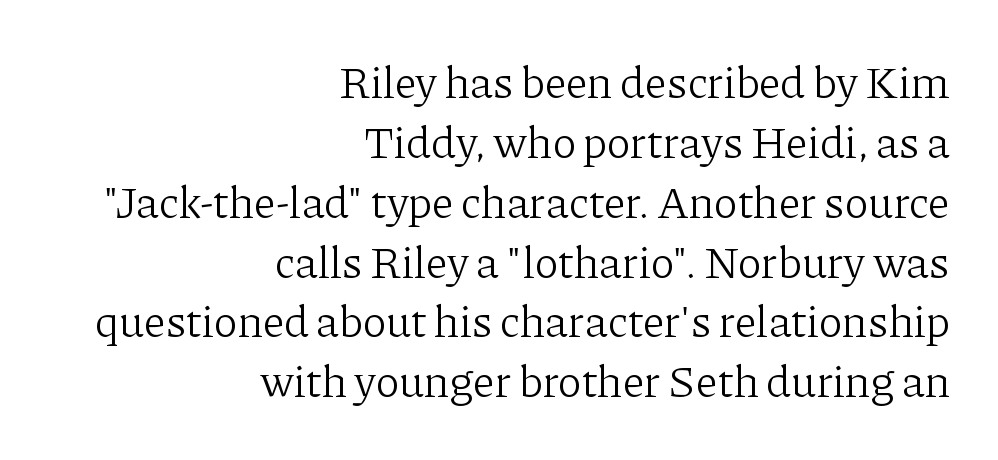
{"serif": "yes", "italic": "no", "bold": "no", "weight": "light", "width": "normal", "stroke_contrast": "low", "x_height": "medium", "monospaced": "no", "underline": "no", "align": "right", "line_spacing": "normal", "line_spacing_ratio": 1.33, "letter_spacing": "normal", "letter_spacing_em": 0.0, "glyph_px": 45}
